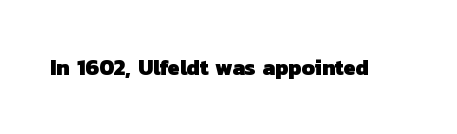
Q: Is the text bold? A: Yes.
Q: Is the text underlined? A: No.
Q: Is the spacing between letters normal or unusually wide? A: Normal.
